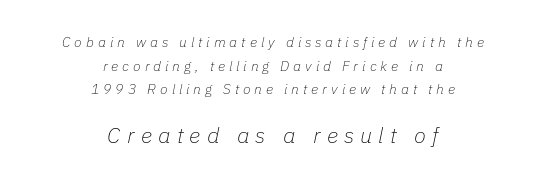
A student would call this center alignment; a typographer would say set centered. Line spacing here is normal. Nobody drew a line under any word here. Heaviness? Minimal to ordinary, like unemphasized prose. Scale increases going downward across the two blocks. Between one letter and the next there's a generous, obvious gap.
